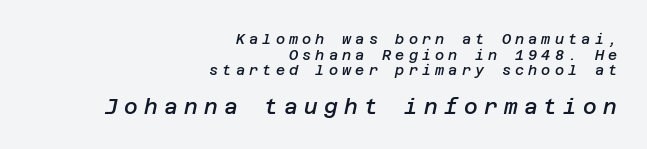
{"italic": "yes", "lean": "right", "slant_degrees": 12, "bold": "semi", "underline": "no", "align": "right", "line_spacing": "tight", "line_spacing_ratio": 1.12, "letter_spacing": "wide", "letter_spacing_em": 0.3, "larger_block": "second", "size_ratio": 1.5, "glyph_px": 21}
